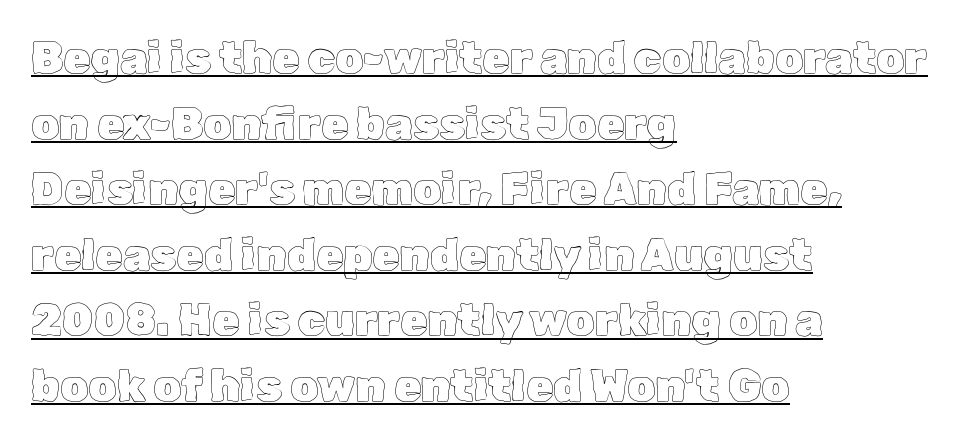
{"italic": "no", "width": "normal", "x_height": "medium", "monospaced": "no", "underline": "yes", "align": "left", "line_spacing": "normal", "line_spacing_ratio": 1.49, "letter_spacing": "normal", "letter_spacing_em": 0.0, "glyph_px": 44}
